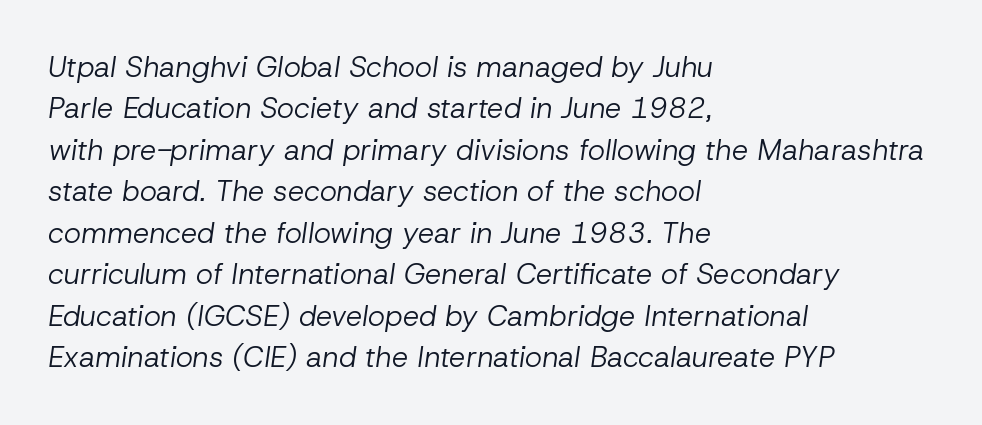
Notice how descenders clear the ascenders below comfortably — that's standard leading. These lines are set flush left with a ragged right edge. The tracking reads as untouched default to a designer's eye. Italic? Definitely — the glyphs are oblique.
